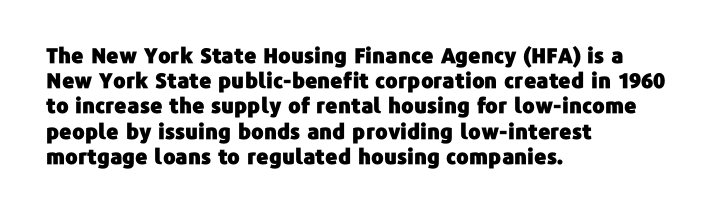
Q: Is the text italic (slanted)? A: No, it is upright.
Q: Is the text underlined? A: No.
Q: How is the paragraph aligned? A: Left-aligned.
Q: Is the spacing between letters normal or unusually wide? A: Normal.
